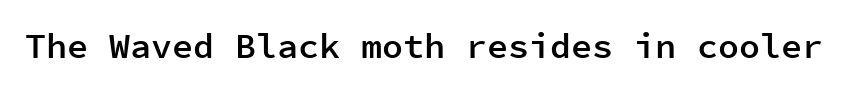
The type is set solid horizontally, with unmodified tracking. Each letter, wide or thin by design, is forced into the same width here. To sum up the face: it is a sans, with no serifs. The axis of the letterforms is exactly vertical.
